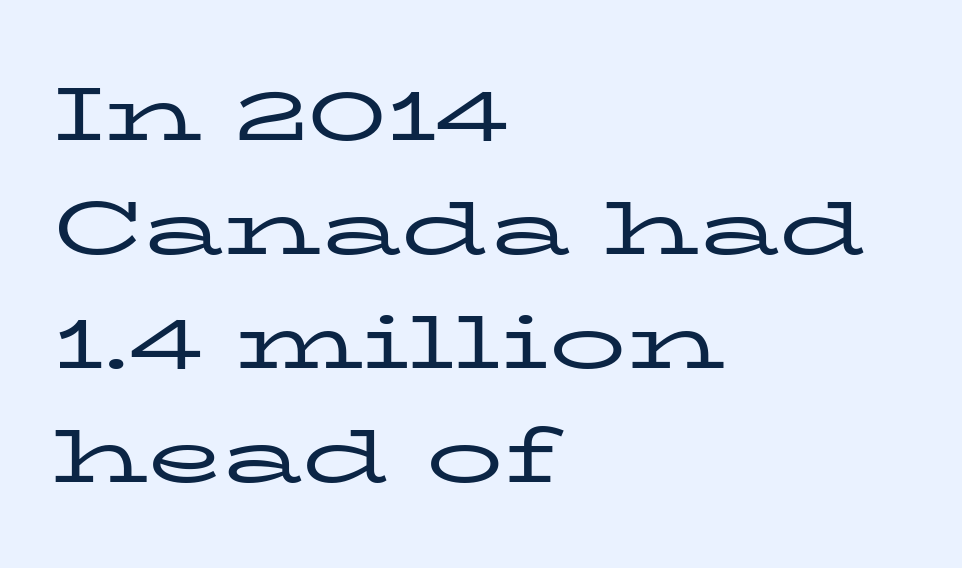
Q: Is the text bold? A: No.
Q: Is the text italic (slanted)? A: No, it is upright.
Q: Is the typeface a serif or a sans-serif typeface? A: Serif.
Q: Is the text underlined? A: No.
Q: How is the paragraph aligned? A: Left-aligned.
Q: Is the spacing between letters normal or unusually wide? A: Normal.
Q: Is the spacing between lines tight, normal or loose? A: Normal.
Q: Width (condensed, normal, or wide)? A: Wide.
Q: Stroke contrast? A: Low.
Q: x-height? A: Medium.
Q: Monospaced? A: No.
